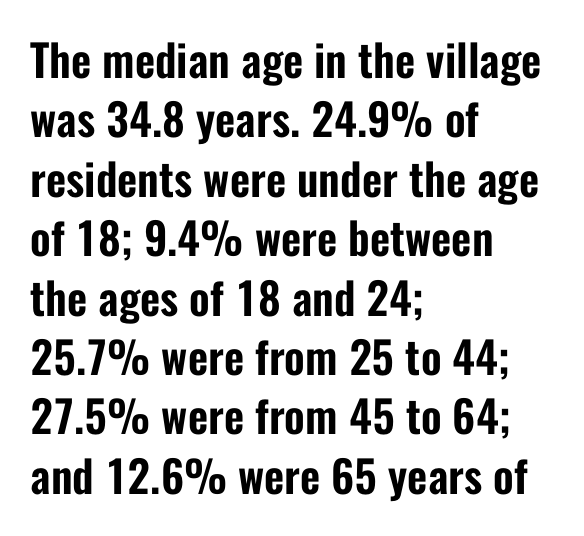
This sample has the flowing, uneven cadence of proportional lettering. Spacing between characters is what you'd get straight out of the box. Notice how descenders clear the ascenders below comfortably — that's standard leading. Designer's note — italics off, roman on. Just letters on the line, the space beneath them empty.
